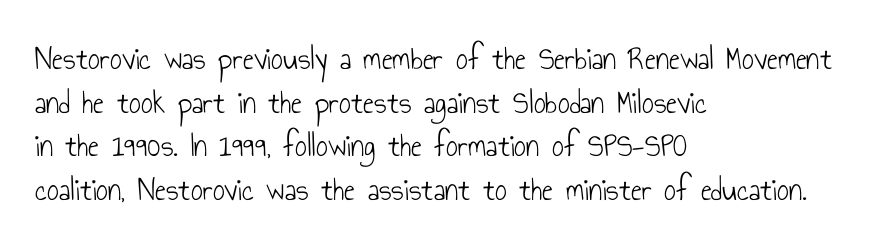
{"serif": "no", "italic": "no", "bold": "no", "weight": "light", "width": "condensed", "stroke_contrast": "low", "x_height": "small", "monospaced": "no", "underline": "no", "align": "left", "line_spacing": "normal", "line_spacing_ratio": 1.32, "letter_spacing": "normal", "letter_spacing_em": 0.0, "glyph_px": 33}
